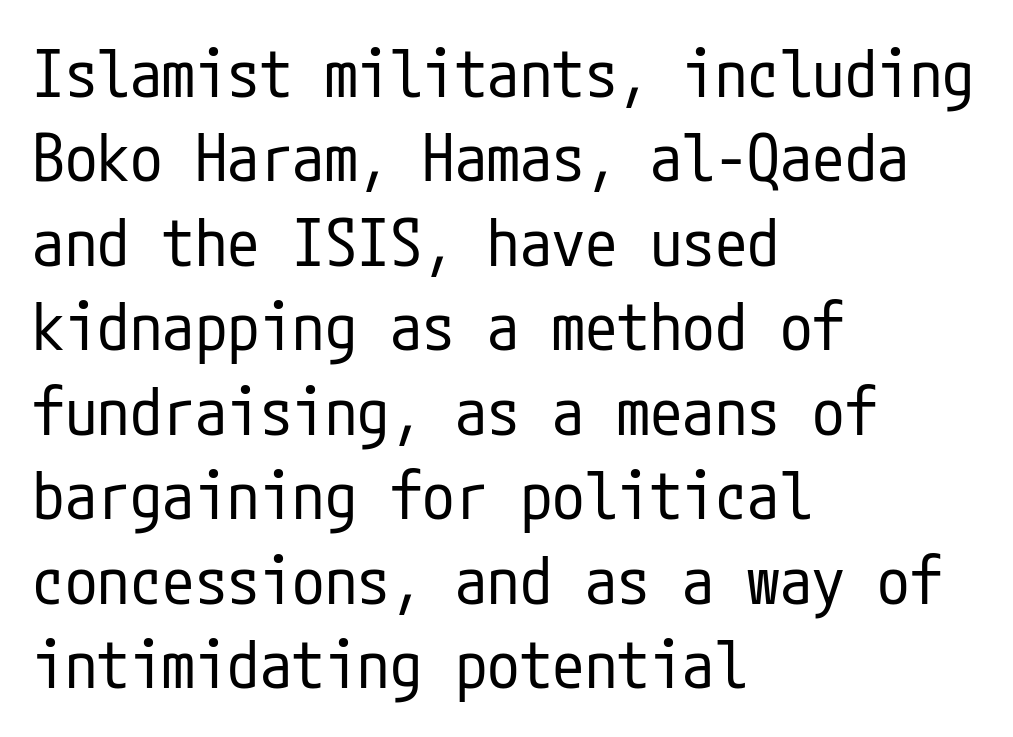
Q: Is the text bold? A: No.
Q: Is the text italic (slanted)? A: No, it is upright.
Q: Is the typeface a serif or a sans-serif typeface? A: Sans-serif.
Q: Is the text underlined? A: No.
Q: How is the paragraph aligned? A: Left-aligned.
Q: Is the spacing between letters normal or unusually wide? A: Normal.
Q: Is the spacing between lines tight, normal or loose? A: Normal.
Q: Width (condensed, normal, or wide)? A: Condensed.
Q: Stroke contrast? A: Low.
Q: x-height? A: Medium.
